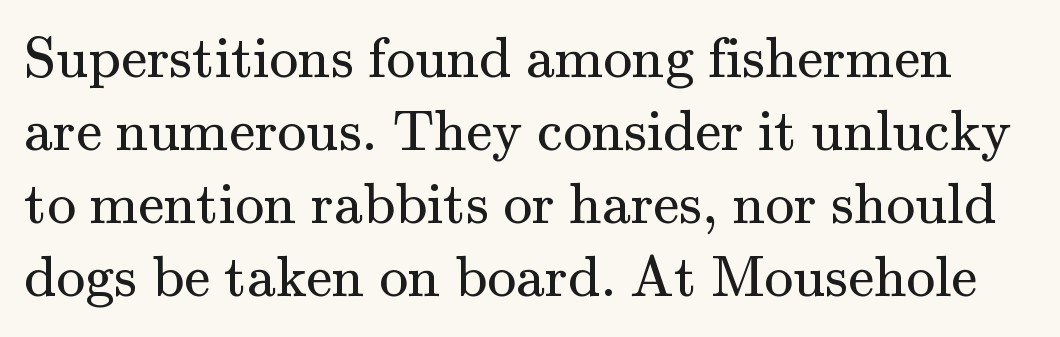
Whoever set this chose a conventional vertical rhythm. Unlike a clean sans, this face finishes its strokes with serifs. Quick note: not italic, upright. Heaviness? Minimal to ordinary, like unemphasized prose.
